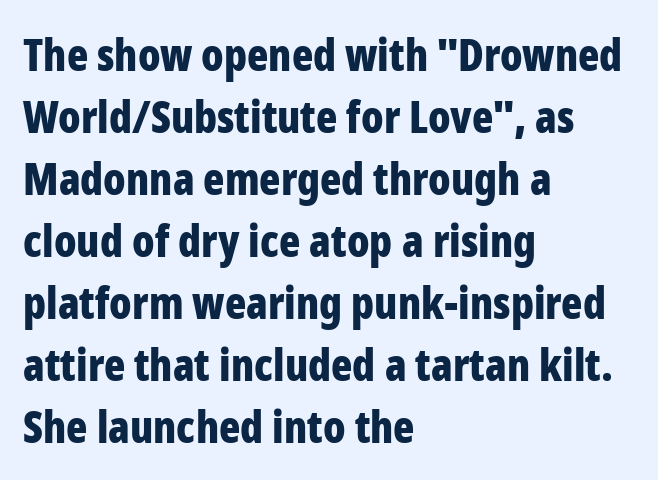
{"serif": "no", "italic": "no", "bold": "yes", "weight": "bold", "width": "condensed", "stroke_contrast": "low", "x_height": "medium", "monospaced": "no", "underline": "no", "align": "left", "line_spacing": "normal", "line_spacing_ratio": 1.41, "letter_spacing": "normal", "letter_spacing_em": 0.0, "glyph_px": 44}
